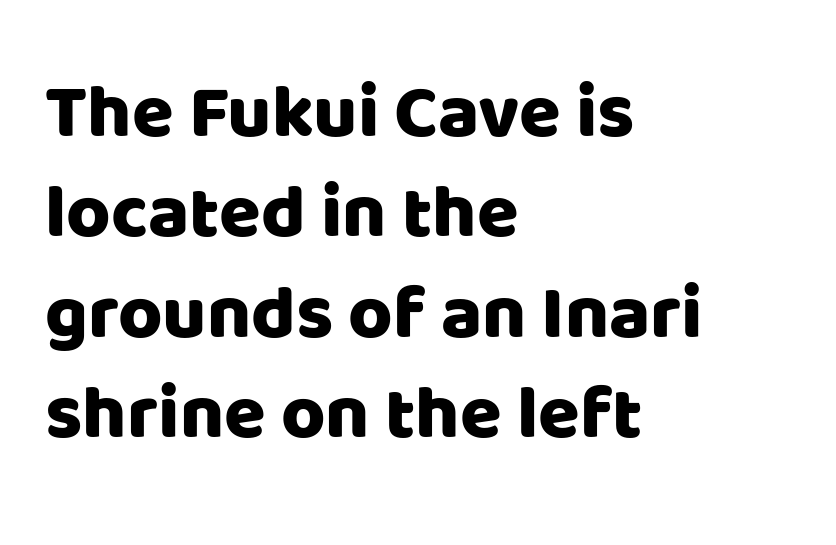
{"serif": "no", "italic": "no", "width": "normal", "stroke_contrast": "low", "x_height": "large", "monospaced": "no", "underline": "no", "align": "left", "line_spacing": "normal", "line_spacing_ratio": 1.32, "letter_spacing": "normal", "letter_spacing_em": 0.0, "glyph_px": 76}
